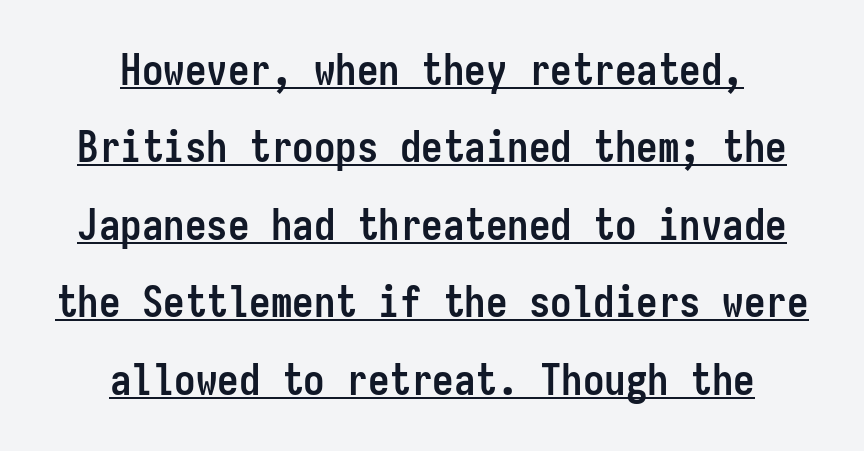
{"serif": "no", "italic": "no", "bold": "yes", "weight": "semibold", "width": "condensed", "stroke_contrast": "low", "x_height": "medium", "monospaced": "yes", "underline": "yes", "align": "center", "line_spacing_ratio": 1.8, "letter_spacing": "normal", "letter_spacing_em": 0.0, "glyph_px": 43}
